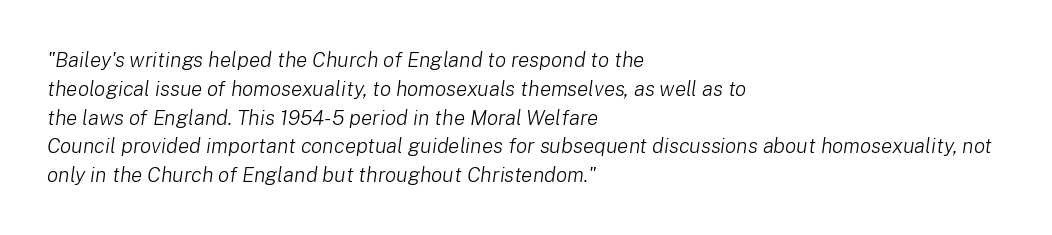
The passage shown stacks its lines at a standard gap. Compared with typical body copy, the letter spacing here is the same. Beneath every word, the page is bare. On a weight scale, this lands at 450 or below. The rag falls on the right side of this text block.
